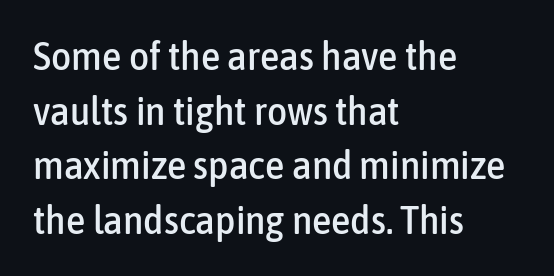
Q: Is the text italic (slanted)? A: No, it is upright.
Q: Is the typeface a serif or a sans-serif typeface? A: Sans-serif.
Q: Is the text underlined? A: No.
Q: How is the paragraph aligned? A: Left-aligned.
Q: Is the spacing between letters normal or unusually wide? A: Normal.
Q: Is the spacing between lines tight, normal or loose? A: Normal.
Q: Width (condensed, normal, or wide)? A: Condensed.
Q: Stroke contrast? A: Low.
Q: x-height? A: Medium.
Q: Monospaced? A: No.
